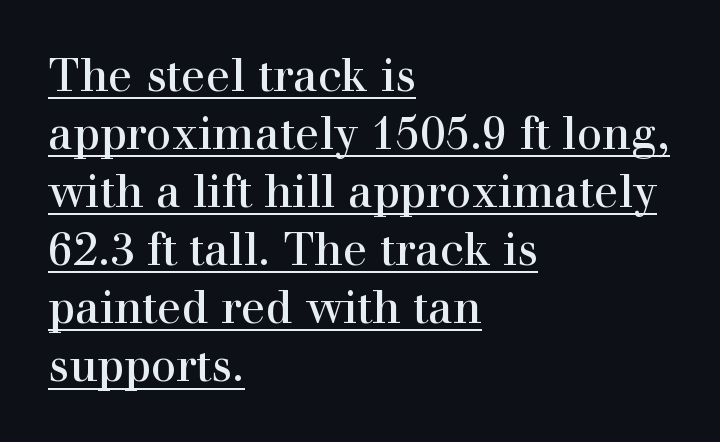
The image shows 45 px regular-weight serif type, upright; set left-aligned, normal line spacing (1.29x), normal letter spacing, underlined; high stroke contrast and a medium x-height.
